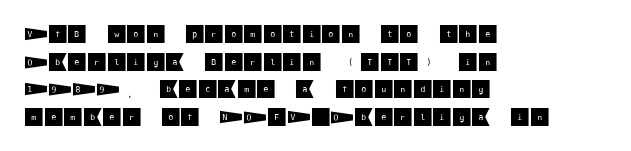
{"italic": "no", "underline": "no", "align": "left", "line_spacing": "normal", "line_spacing_ratio": 1.38, "letter_spacing": "normal", "letter_spacing_em": 0.0, "glyph_px": 20}
